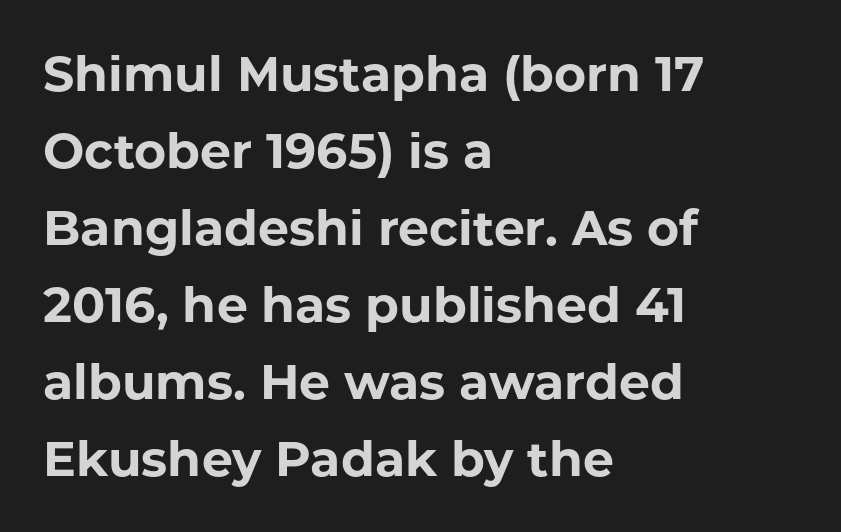
{"serif": "no", "italic": "no", "bold": "yes", "weight": "bold", "width": "normal", "stroke_contrast": "low", "x_height": "medium", "monospaced": "no", "underline": "no", "align": "left", "line_spacing": "normal", "line_spacing_ratio": 1.57, "letter_spacing": "normal", "letter_spacing_em": 0.0, "glyph_px": 49}
